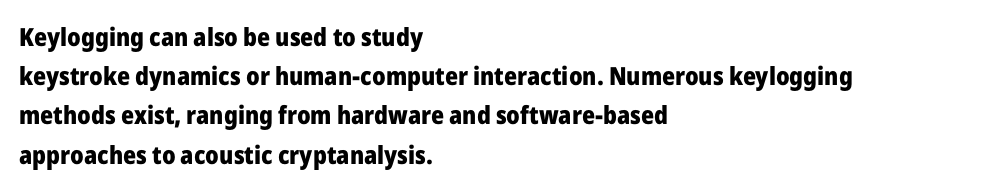
There is no visible air inserted between adjacent glyphs. This sample is left-justified, so line endings fall wherever the words run out. Normally led — the rows are evenly, conventionally spaced. The lettering holds an erect, upright posture throughout.
